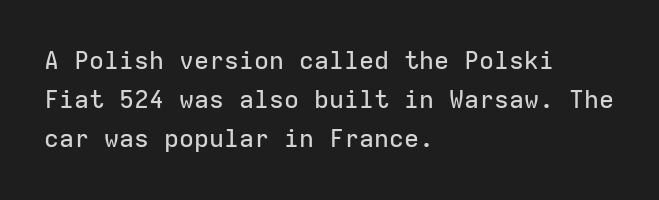
The foot of each line stays bare and open. Upright lettering throughout. Characters follow at the spacing the type designer built in. Line spacing here is normal.
